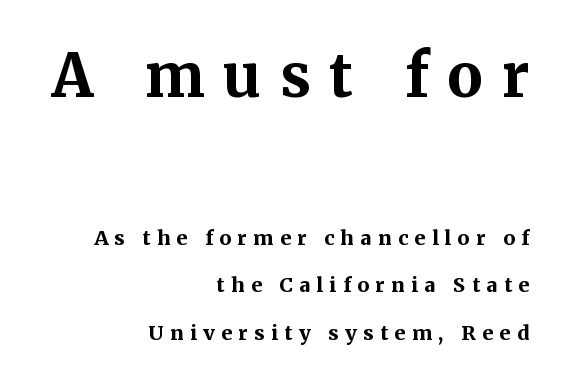
Q: Is the text bold? A: Yes.
Q: Is the text italic (slanted)? A: No, it is upright.
Q: Is the typeface a serif or a sans-serif typeface? A: Serif.
Q: Is the text underlined? A: No.
Q: How is the paragraph aligned? A: Right-aligned.
Q: Is the spacing between letters normal or unusually wide? A: Unusually wide.
Q: Is the spacing between lines tight, normal or loose? A: Loose.
Q: Which block of text is set in a larger size, the first (top) or the second (bottom)? A: The first (top) one.
Q: Width (condensed, normal, or wide)? A: Normal.
Q: Stroke contrast? A: Medium.
Q: x-height? A: Medium.
Q: Monospaced? A: No.
